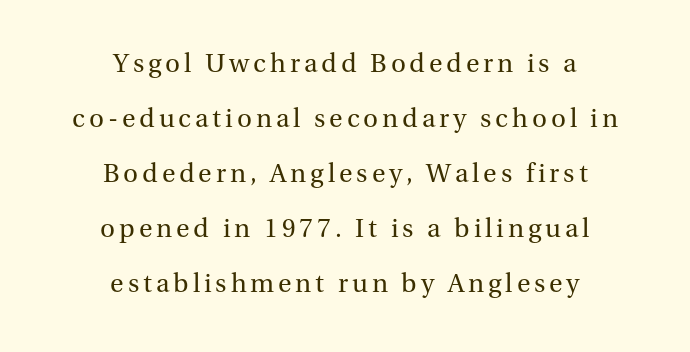
The foot of each line stays bare and open. Rendered with straight, roman letterforms. The letters look calm and open, with moderate or lighter stems. Horizontal bands of white between lines are thick stripes.
